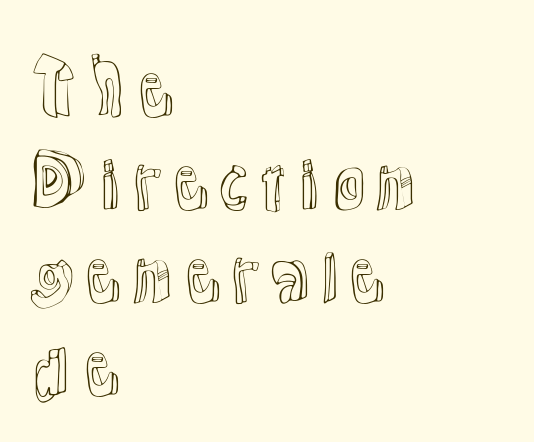
The image shows 71 px text type, upright; set left-aligned, normal line spacing (1.31x), normal letter spacing, not underlined; a medium x-height.
